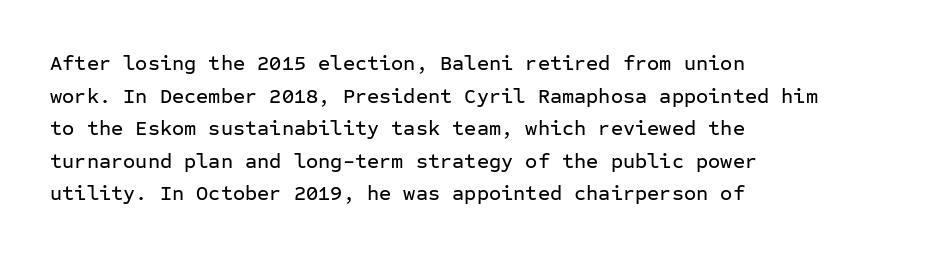
The image shows 21 px text type, upright; set left-aligned, normal line spacing (1.55x), normal letter spacing, not underlined.
